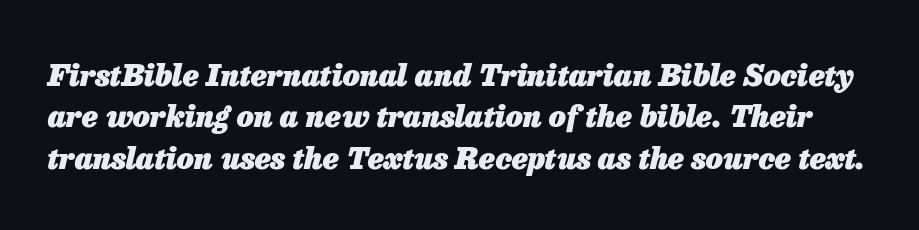
{"italic": "yes", "lean": "right", "slant_degrees": 13, "bold": "yes", "weight": "heavy", "width": "normal", "stroke_contrast": "low", "x_height": "medium", "monospaced": "no", "underline": "no", "line_spacing": "normal", "line_spacing_ratio": 1.38, "letter_spacing": "normal", "letter_spacing_em": 0.0, "glyph_px": 30}
